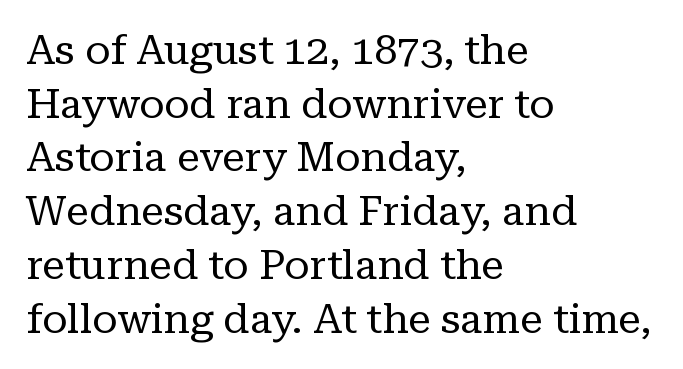
Check where the strokes stop: tiny serifs finish them off. These lines sit exactly where default settings would place them. A classic flush-left, rag-right setting is used for this passage. No chunkiness to these letters — they're not bold. Default kerning and tracking; the words read as compact shapes.
